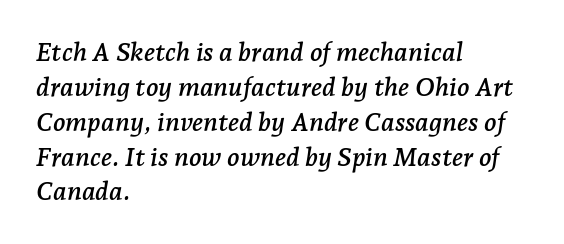
The image shows 26 px text type, italic (leaning right); set left-aligned, normal line spacing (1.34x), normal letter spacing, not underlined.
